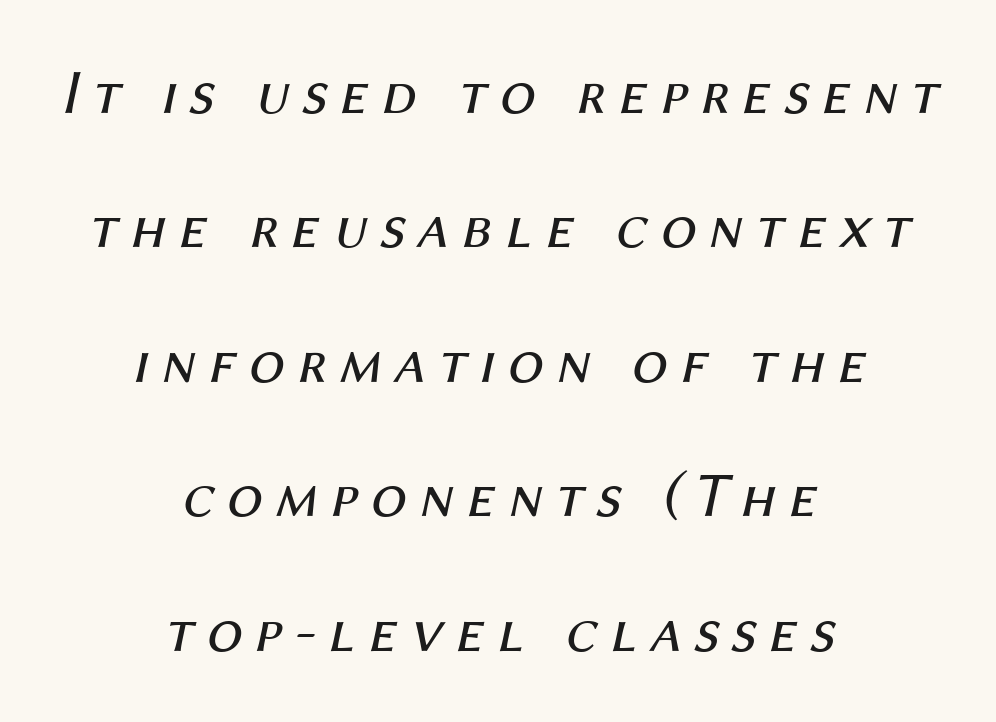
Q: Is the text bold? A: No.
Q: Is the text italic (slanted)? A: Yes, it leans right by about 12 degrees.
Q: Is the text underlined? A: No.
Q: How is the paragraph aligned? A: Centered.
Q: Is the spacing between lines tight, normal or loose? A: Loose.
Q: Width (condensed, normal, or wide)? A: Normal.
Q: Stroke contrast? A: Medium.
Q: x-height? A: Medium.
Q: Monospaced? A: No.
